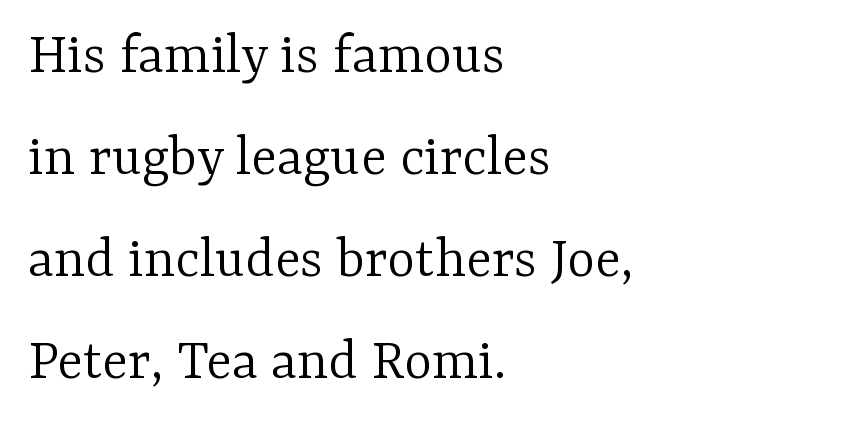
Unlike a clean sans, this face finishes its strokes with serifs. There is no visible air inserted between adjacent glyphs. Clear beneath every line of the passage. On a weight scale, this lands at 450 or below. The typesetter chose a ragged-right arrangement here. In terms of leading, this rendering sits right in the middle.
